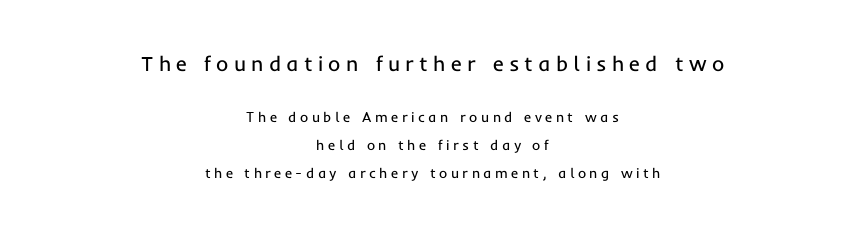
The image shows 21 px text type, upright; set centered, loose line spacing (1.98x), unusually wide letter spacing (+0.25 em), not underlined; the first (top) block is 1.5x larger.
